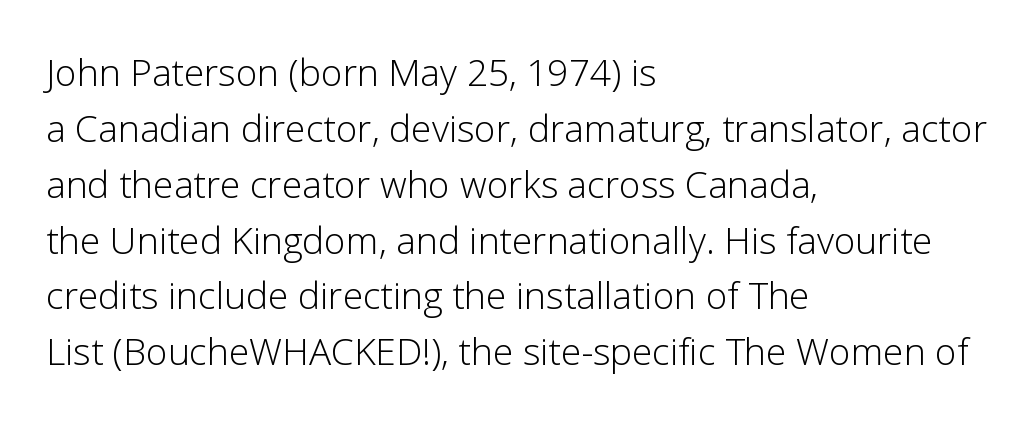
{"serif": "no", "italic": "no", "bold": "no", "weight": "light", "width": "normal", "stroke_contrast": "low", "x_height": "medium", "monospaced": "no", "underline": "no", "align": "left", "line_spacing": "normal", "line_spacing_ratio": 1.51, "letter_spacing": "normal", "letter_spacing_em": 0.0, "glyph_px": 37}
